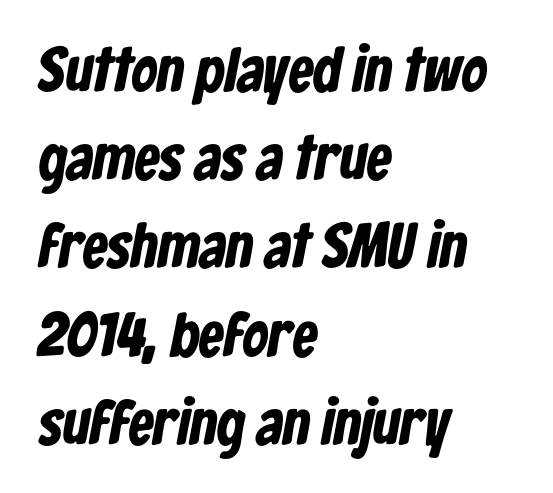
Q: Is the text bold? A: Yes.
Q: Is the typeface a serif or a sans-serif typeface? A: Sans-serif.
Q: Is the text underlined? A: No.
Q: How is the paragraph aligned? A: Left-aligned.
Q: Is the spacing between letters normal or unusually wide? A: Normal.
Q: Is the spacing between lines tight, normal or loose? A: Normal.
Q: Width (condensed, normal, or wide)? A: Condensed.
Q: Stroke contrast? A: Low.
Q: x-height? A: Medium.
Q: Monospaced? A: No.
